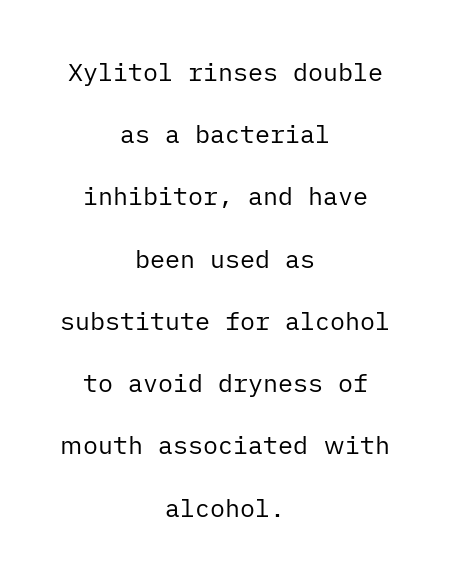
The image shows 25 px text type, upright; set centered, loose line spacing (2.49x), normal letter spacing, not underlined.
